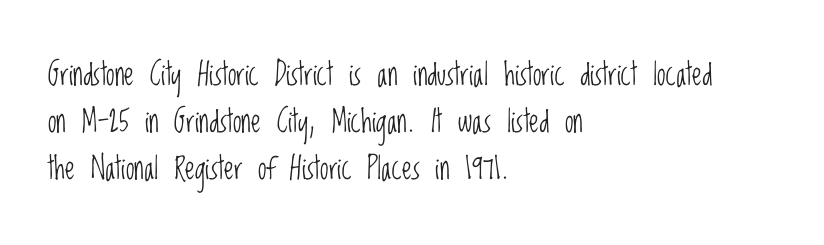
Q: Is the text bold? A: No.
Q: Is the text italic (slanted)? A: No, it is upright.
Q: Is the typeface a serif or a sans-serif typeface? A: Sans-serif.
Q: Is the text underlined? A: No.
Q: How is the paragraph aligned? A: Left-aligned.
Q: Is the spacing between letters normal or unusually wide? A: Normal.
Q: Is the spacing between lines tight, normal or loose? A: Normal.
Q: Width (condensed, normal, or wide)? A: Condensed.
Q: Stroke contrast? A: Low.
Q: x-height? A: Large.
Q: Monospaced? A: No.
